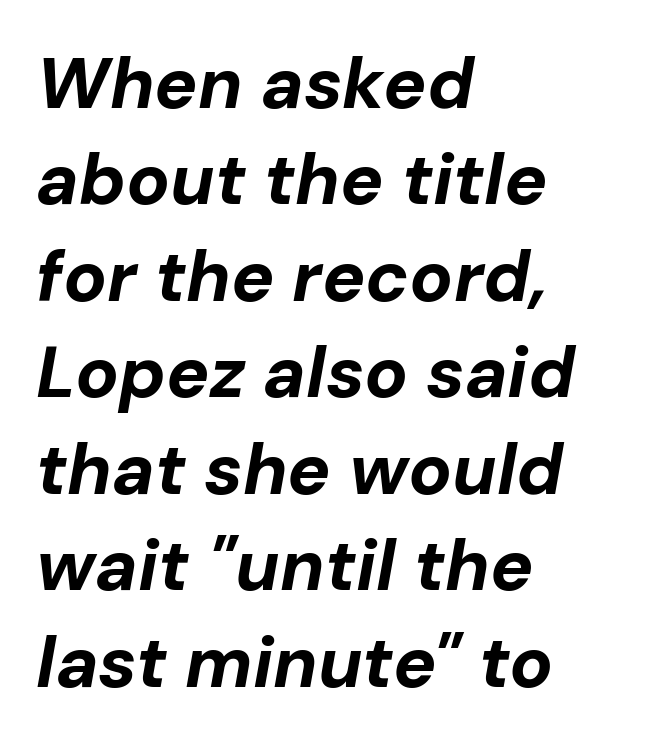
The image shows 72 px bold type, italic (leaning right); set left-aligned, normal line spacing (1.34x), normal letter spacing, not underlined; low stroke contrast and a medium x-height.
